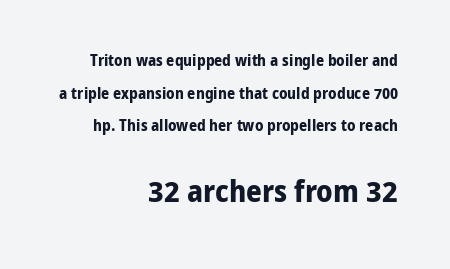
Q: Is the text bold? A: Yes.
Q: Is the text italic (slanted)? A: No, it is upright.
Q: Is the typeface a serif or a sans-serif typeface? A: Sans-serif.
Q: Is the text underlined? A: No.
Q: How is the paragraph aligned? A: Right-aligned.
Q: Is the spacing between letters normal or unusually wide? A: Normal.
Q: Is the spacing between lines tight, normal or loose? A: Loose.
Q: Which block of text is set in a larger size, the first (top) or the second (bottom)? A: The second (bottom) one.
Q: Width (condensed, normal, or wide)? A: Normal.
Q: Stroke contrast? A: Low.
Q: x-height? A: Medium.
Q: Monospaced? A: No.
